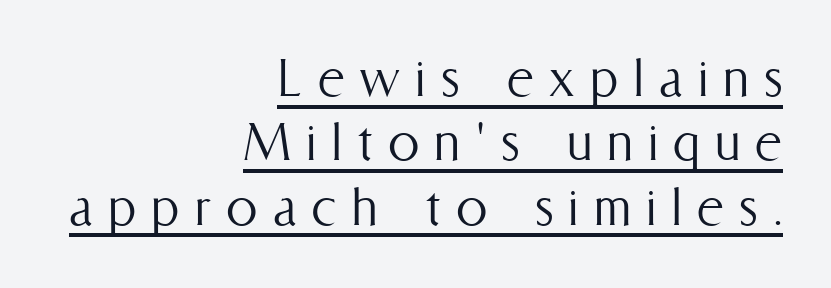
Tall strokes in this sample are plumb rather than angled. Cramped leading. The font is comparable to plain body text, perhaps lighter. Like a heading marked for emphasis, these lines bear an underscore. All the whitespace from short lines collects on the left. Short note: letters widely spaced.
